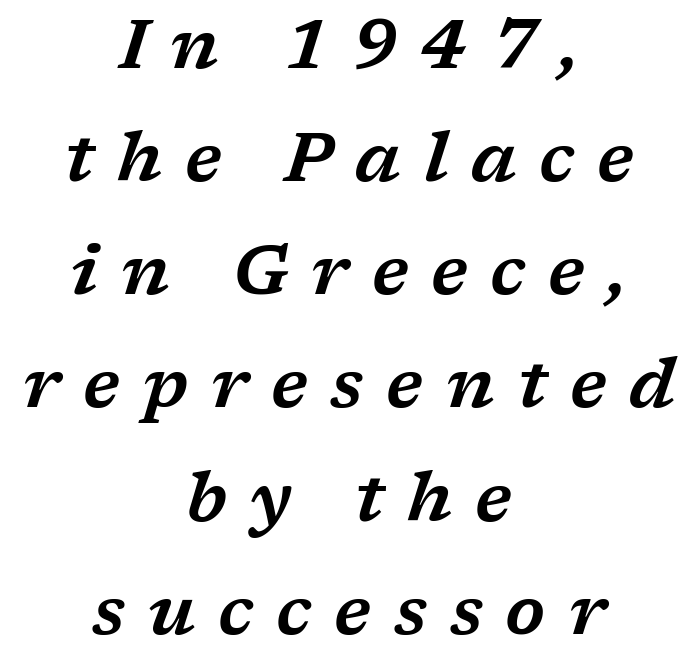
{"serif": "yes", "italic": "yes", "lean": "right", "slant_degrees": 17, "width": "wide", "stroke_contrast": "low", "x_height": "medium", "monospaced": "no", "underline": "no", "align": "center", "line_spacing": "normal", "line_spacing_ratio": 1.64, "letter_spacing": "wide", "letter_spacing_em": 0.33, "glyph_px": 69}
